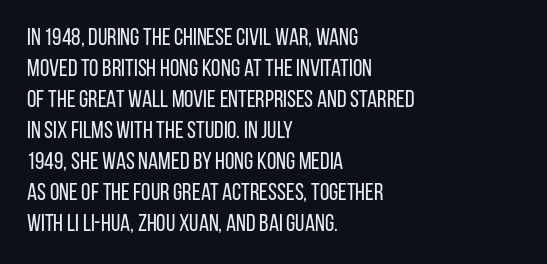
{"italic": "no", "bold": "no", "underline": "no", "align": "left", "line_spacing": "normal", "line_spacing_ratio": 1.29, "letter_spacing": "normal", "letter_spacing_em": 0.0, "glyph_px": 24}
